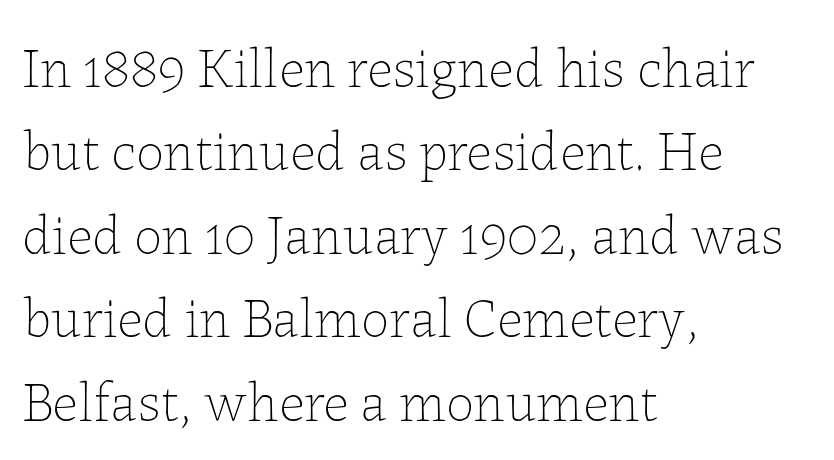
The weight tops out at a normal text grade. The designer left line spacing at the default. Here the designer chose a conventional face with non-uniform glyph widths. The lines in this sample share a left origin and differ only in where they stop. Descenders hang freely into open space. Vertical strokes here are truly vertical.
